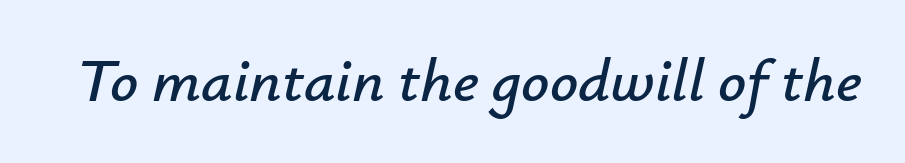
The image shows 62 px text type, italic (leaning right); set normal letter spacing, not underlined; low stroke contrast and a small x-height.
